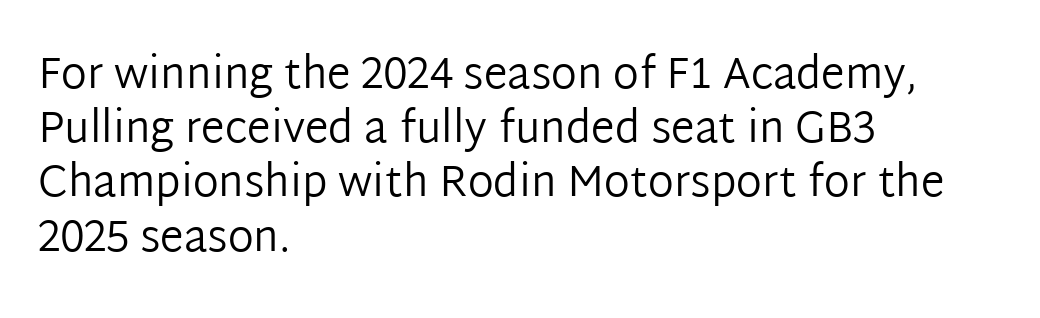
The image shows 43 px regular-weight sans-serif type, upright; set left-aligned, normal line spacing (1.26x), normal letter spacing, not underlined; low stroke contrast and a medium x-height.
